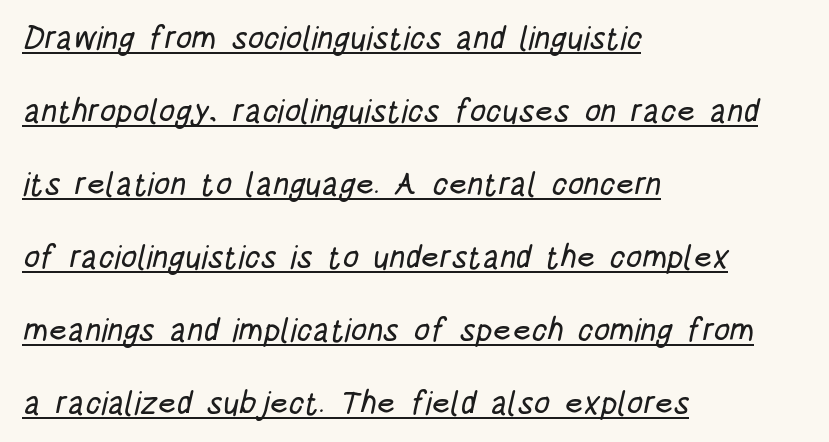
The image shows 32 px condensed sans-serif type; set left-aligned, loose line spacing (2.28x), normal letter spacing, underlined; low stroke contrast and a large x-height.
